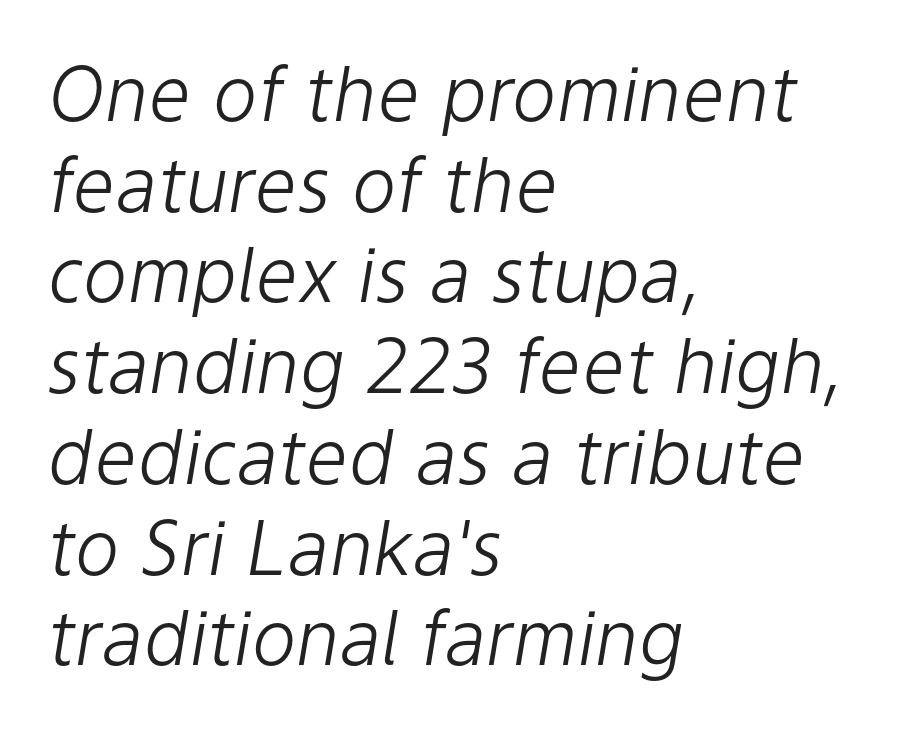
The image shows 75 px light type, italic (leaning right); set left-aligned, line spacing 1.21x, normal letter spacing, not underlined; low stroke contrast and a medium x-height.
